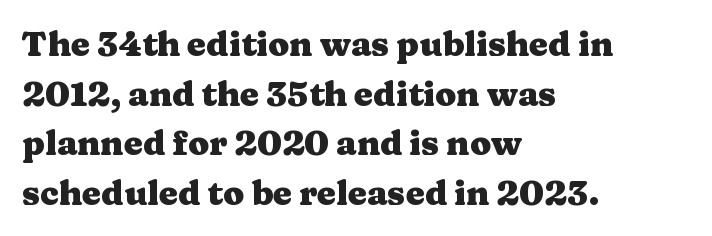
Q: Is the text bold? A: Yes.
Q: Is the text italic (slanted)? A: No, it is upright.
Q: Is the typeface a serif or a sans-serif typeface? A: Serif.
Q: Is the text underlined? A: No.
Q: How is the paragraph aligned? A: Left-aligned.
Q: Is the spacing between letters normal or unusually wide? A: Normal.
Q: Is the spacing between lines tight, normal or loose? A: Normal.
Q: Width (condensed, normal, or wide)? A: Wide.
Q: Stroke contrast? A: Medium.
Q: x-height? A: Medium.
Q: Monospaced? A: No.
